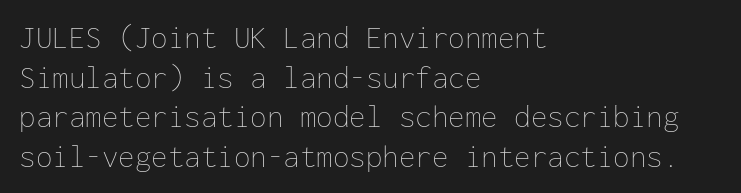
Q: Is the text bold? A: No.
Q: Is the text italic (slanted)? A: No, it is upright.
Q: Is the text underlined? A: No.
Q: How is the paragraph aligned? A: Left-aligned.
Q: Is the spacing between letters normal or unusually wide? A: Normal.
Q: Width (condensed, normal, or wide)? A: Normal.
Q: Stroke contrast? A: Low.
Q: x-height? A: Medium.
Q: Monospaced? A: Yes.
